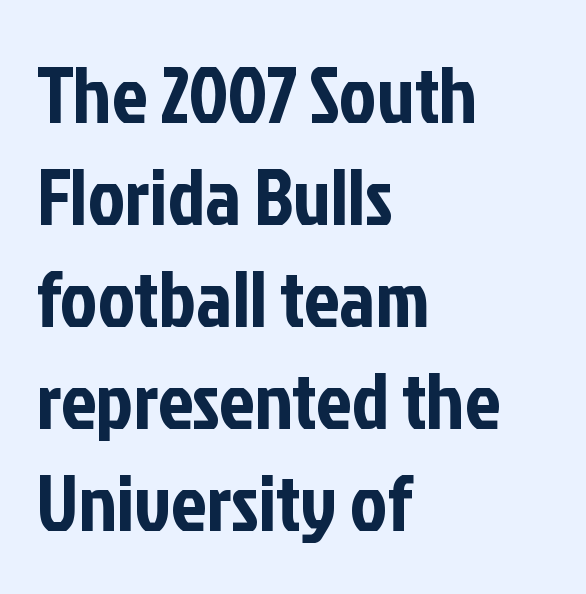
The image shows 79 px condensed sans-serif type, upright; set left-aligned, normal line spacing (1.29x), normal letter spacing, not underlined; low stroke contrast and a medium x-height.
